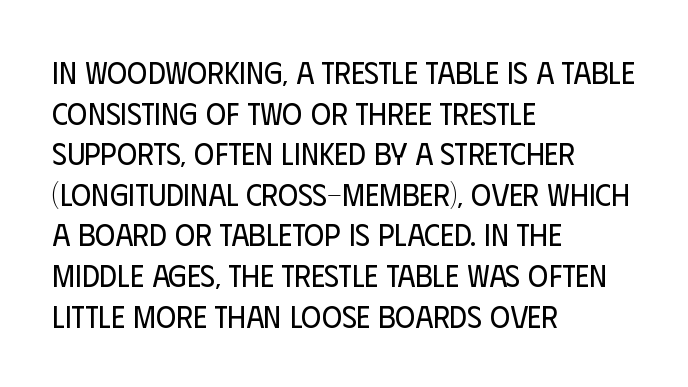
The image shows 31 px regular-weight, condensed sans-serif type, upright; set left-aligned, normal line spacing (1.31x), normal letter spacing, not underlined; low stroke contrast and a large x-height.
